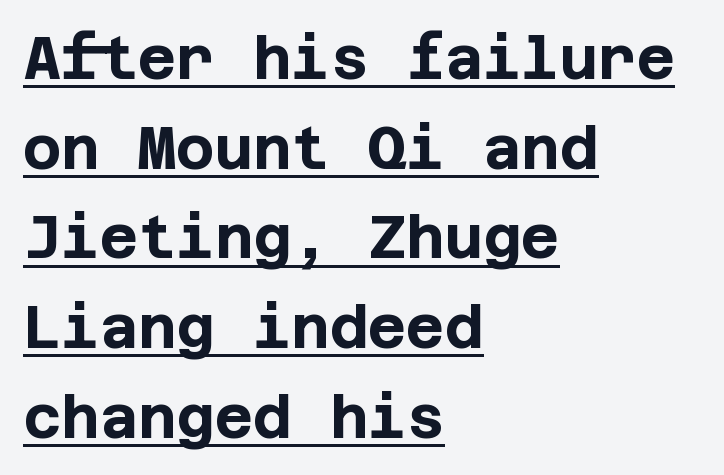
The image shows 59 px bold sans-serif type, upright; set left-aligned, normal line spacing (1.52x), normal letter spacing, underlined; low stroke contrast and a large x-height.
